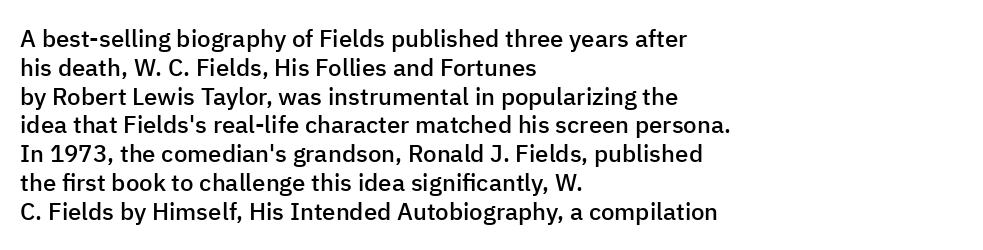
{"italic": "no", "bold": "semi", "underline": "no", "align": "left", "line_spacing_ratio": 1.2, "letter_spacing": "normal", "letter_spacing_em": 0.0, "glyph_px": 24}
